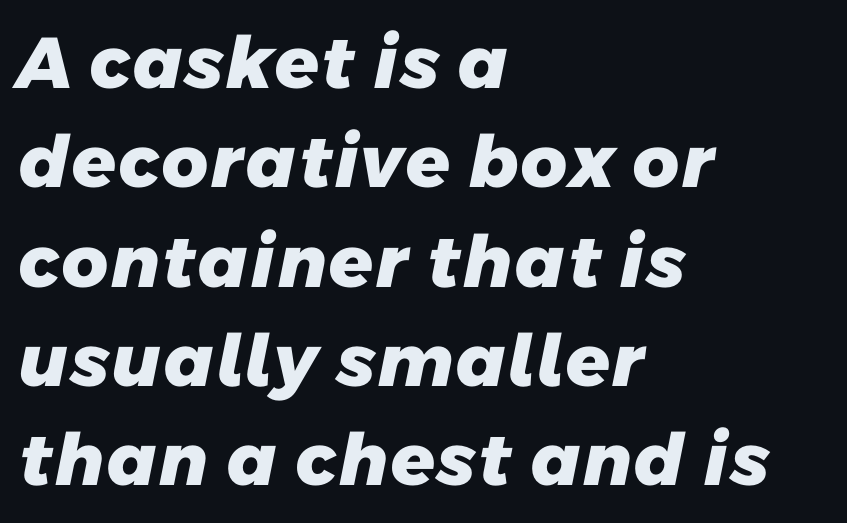
The image shows 72 px heavy sans-serif type; set left-aligned, normal line spacing (1.38x), normal letter spacing, not underlined; low stroke contrast and a medium x-height.
